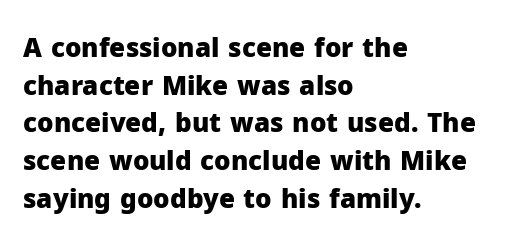
{"italic": "no", "bold": "yes", "underline": "no", "align": "left", "line_spacing": "normal", "line_spacing_ratio": 1.45, "letter_spacing": "normal", "letter_spacing_em": 0.0, "glyph_px": 26}
